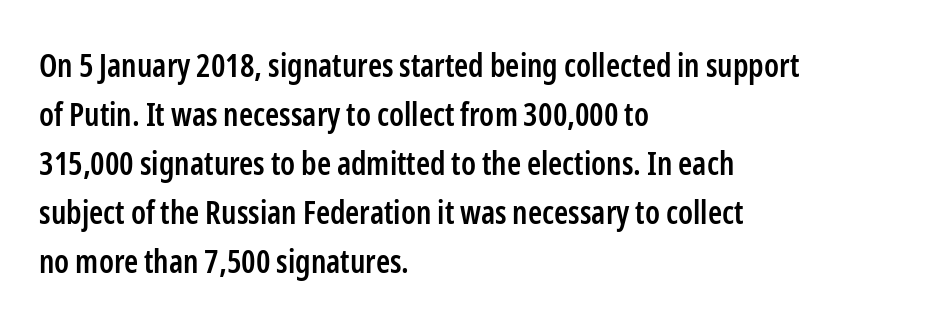
{"serif": "no", "italic": "no", "bold": "semi", "weight": "semibold", "width": "condensed", "stroke_contrast": "low", "x_height": "medium", "monospaced": "no", "underline": "no", "align": "left", "line_spacing": "normal", "line_spacing_ratio": 1.53, "letter_spacing": "normal", "letter_spacing_em": 0.0, "glyph_px": 32}
